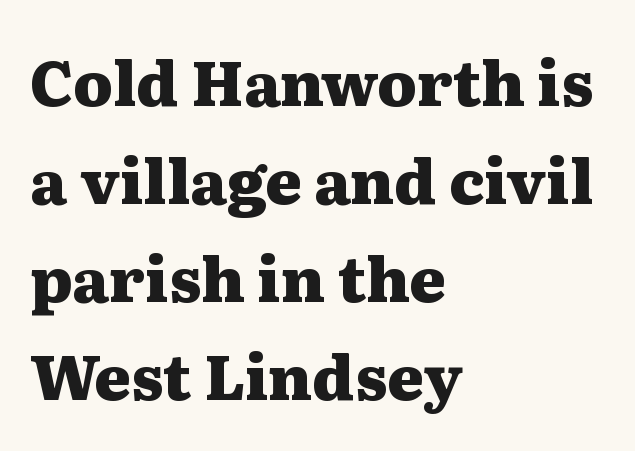
The image shows 62 px heavy, wide serif type, upright; set left-aligned, normal line spacing (1.58x), normal letter spacing, not underlined; medium stroke contrast and a medium x-height.
